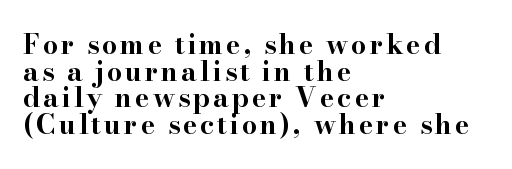
Words float on clear page, feet unadorned. Ordinary non-slanted type is in use. A dark, heavy texture on the line: the type is bold. Notice how the passage keeps a crisp vertical edge on the left only. Whoever set this chose condensed vertical rhythm over breathing room.
